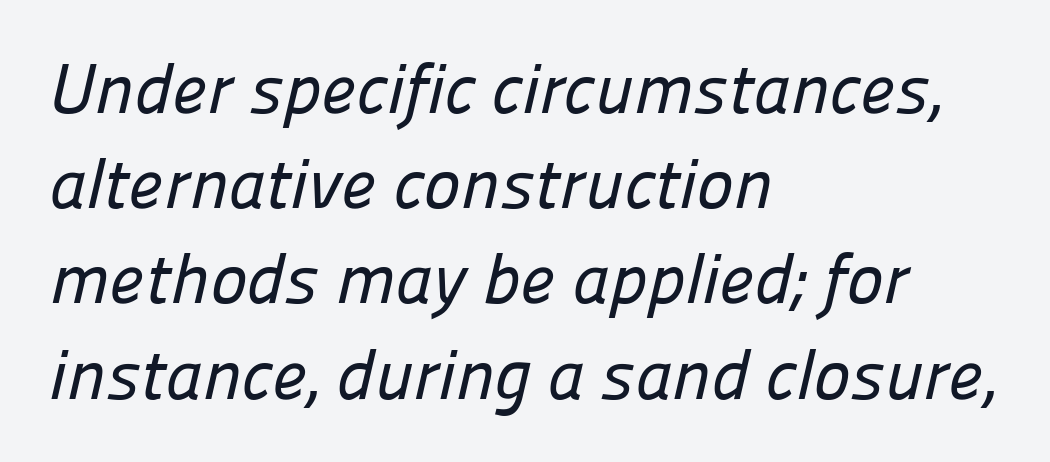
{"serif": "no", "width": "normal", "stroke_contrast": "low", "x_height": "medium", "monospaced": "no", "underline": "no", "align": "left", "line_spacing": "normal", "line_spacing_ratio": 1.36, "letter_spacing": "normal", "letter_spacing_em": 0.0, "glyph_px": 70}
